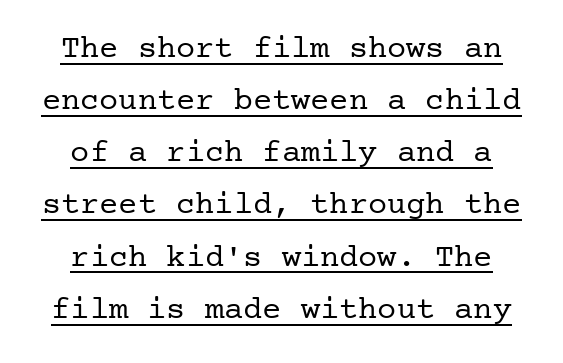
{"serif": "yes", "italic": "no", "bold": "no", "weight": "regular", "width": "normal", "stroke_contrast": "low", "x_height": "medium", "underline": "yes", "line_spacing": "normal", "line_spacing_ratio": 1.63, "letter_spacing": "normal", "letter_spacing_em": 0.0, "glyph_px": 32}
